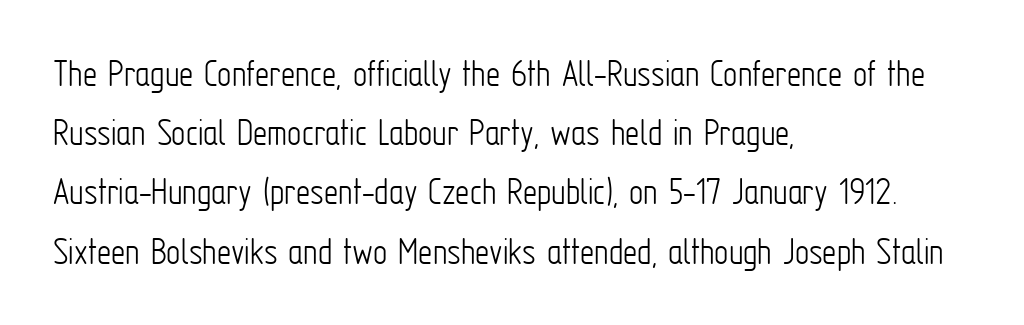
I'd call this a sans setting — the letters go barefoot. This rendering features lettering with no underline. In terms of posture, this sample is upright. Stems and bowls with no extra thickness — not bold.
